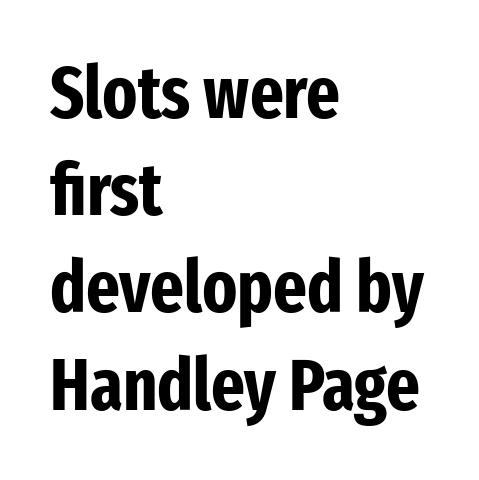
The image shows 72 px bold, condensed sans-serif type, upright; set left-aligned, normal line spacing (1.35x), normal letter spacing, not underlined; low stroke contrast and a medium x-height.
